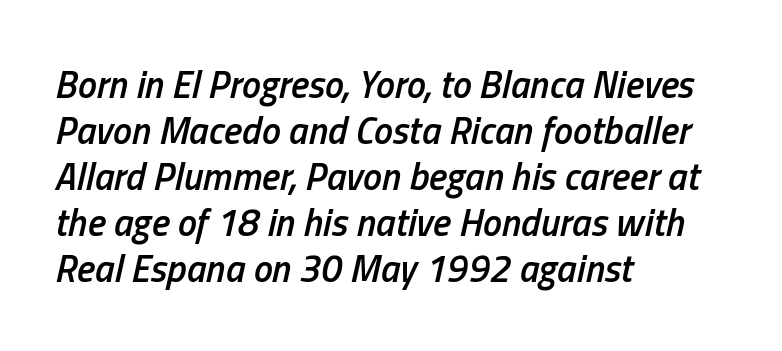
Q: Is the text bold? A: Semi-bold.
Q: Is the text italic (slanted)? A: Yes, it leans right by about 13 degrees.
Q: Is the text underlined? A: No.
Q: How is the paragraph aligned? A: Left-aligned.
Q: Is the spacing between letters normal or unusually wide? A: Normal.
Q: Width (condensed, normal, or wide)? A: Condensed.
Q: Stroke contrast? A: Low.
Q: x-height? A: Medium.
Q: Monospaced? A: No.
